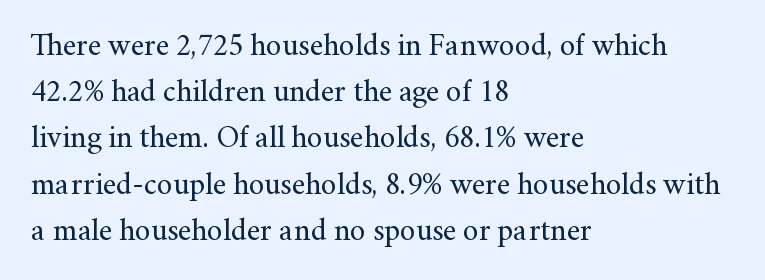
Q: Is the text bold? A: No.
Q: Is the text italic (slanted)? A: No, it is upright.
Q: Is the typeface a serif or a sans-serif typeface? A: Serif.
Q: Is the text underlined? A: No.
Q: How is the paragraph aligned? A: Left-aligned.
Q: Is the spacing between letters normal or unusually wide? A: Normal.
Q: Is the spacing between lines tight, normal or loose? A: Normal.
Q: Width (condensed, normal, or wide)? A: Normal.
Q: Stroke contrast? A: Medium.
Q: x-height? A: Small.
Q: Monospaced? A: No.
